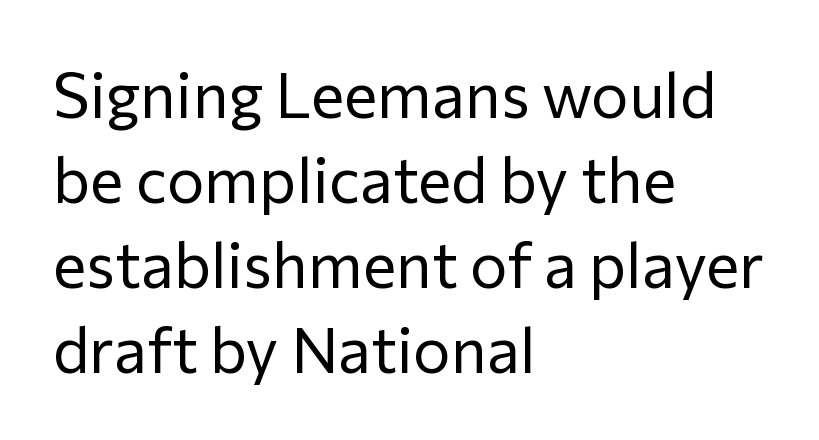
The image shows 63 px regular-weight sans-serif type, upright; set left-aligned, normal line spacing (1.35x), normal letter spacing, not underlined; low stroke contrast and a medium x-height.
